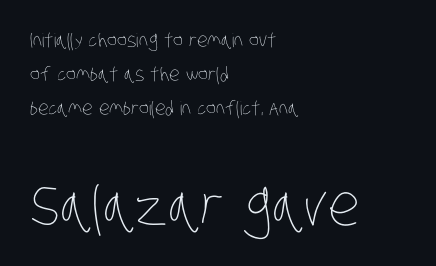
Q: Is the text bold? A: No.
Q: Is the text underlined? A: No.
Q: How is the paragraph aligned? A: Left-aligned.
Q: Is the spacing between letters normal or unusually wide? A: Normal.
Q: Which block of text is set in a larger size, the first (top) or the second (bottom)? A: The second (bottom) one.
Q: Width (condensed, normal, or wide)? A: Condensed.
Q: Stroke contrast? A: Low.
Q: x-height? A: Large.
Q: Monospaced? A: No.
